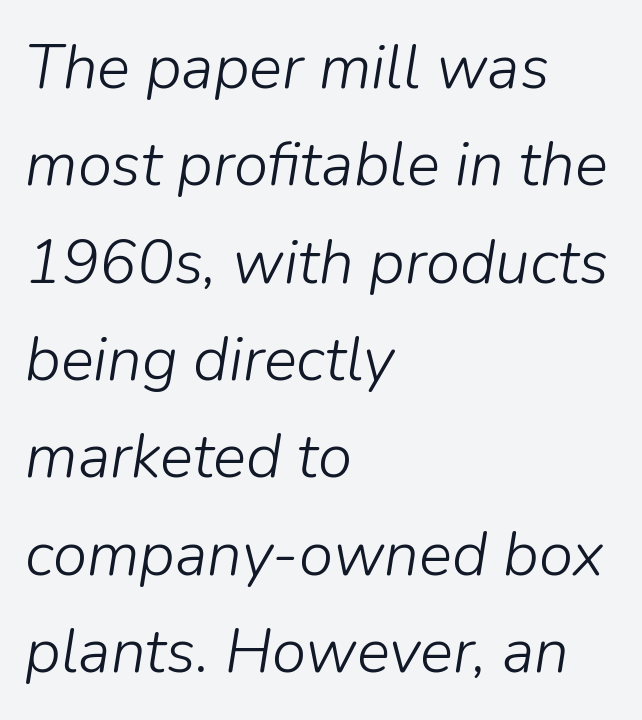
{"italic": "yes", "lean": "right", "slant_degrees": 9, "bold": "no", "weight": "light", "width": "normal", "stroke_contrast": "low", "x_height": "medium", "monospaced": "no", "underline": "no", "align": "left", "line_spacing": "normal", "line_spacing_ratio": 1.57, "letter_spacing": "normal", "letter_spacing_em": 0.0, "glyph_px": 62}
